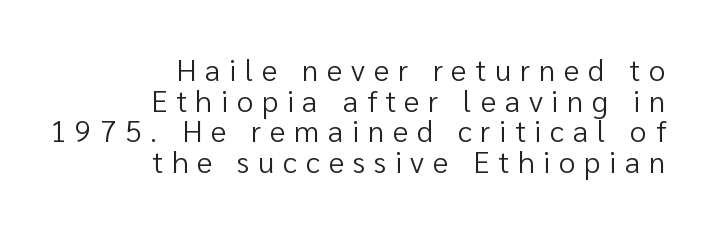
The rendering uses natural spacing where letterforms have individual widths. The baseline area is clear. Is there any slant? The stems are plumb. The horizontal fit of the characters is loose and conspicuously gappy. Short and long lines alike share a common ending point at right.
